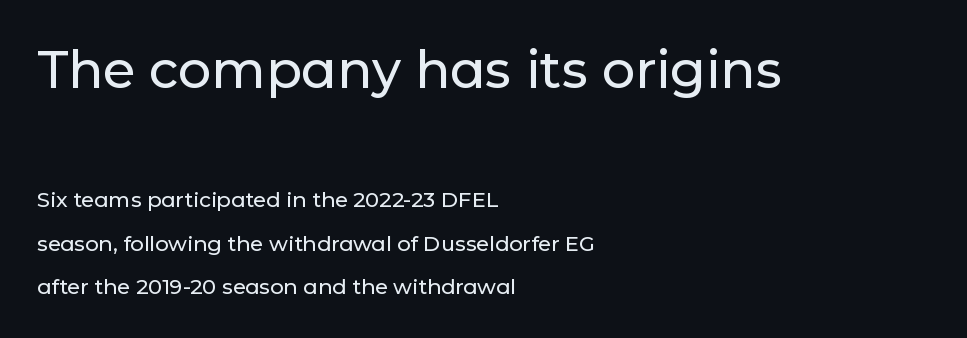
Q: Is the text italic (slanted)? A: No, it is upright.
Q: Is the typeface a serif or a sans-serif typeface? A: Sans-serif.
Q: Is the text underlined? A: No.
Q: How is the paragraph aligned? A: Left-aligned.
Q: Is the spacing between letters normal or unusually wide? A: Normal.
Q: Is the spacing between lines tight, normal or loose? A: Loose.
Q: Which block of text is set in a larger size, the first (top) or the second (bottom)? A: The first (top) one.
Q: Width (condensed, normal, or wide)? A: Normal.
Q: Stroke contrast? A: Low.
Q: x-height? A: Medium.
Q: Monospaced? A: No.
